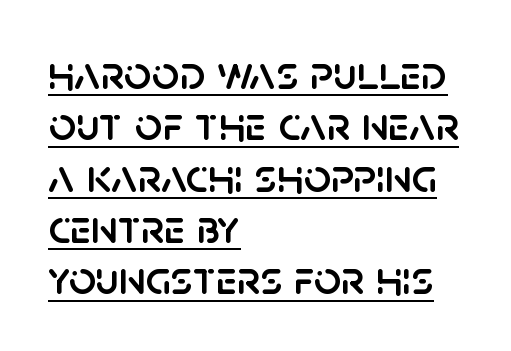
Q: Is the text italic (slanted)? A: No, it is upright.
Q: Is the typeface a serif or a sans-serif typeface? A: Sans-serif.
Q: Is the text underlined? A: Yes.
Q: How is the paragraph aligned? A: Left-aligned.
Q: Is the spacing between letters normal or unusually wide? A: Normal.
Q: Is the spacing between lines tight, normal or loose? A: Tight.
Q: Width (condensed, normal, or wide)? A: Normal.
Q: Stroke contrast? A: Low.
Q: x-height? A: Large.
Q: Monospaced? A: No.
